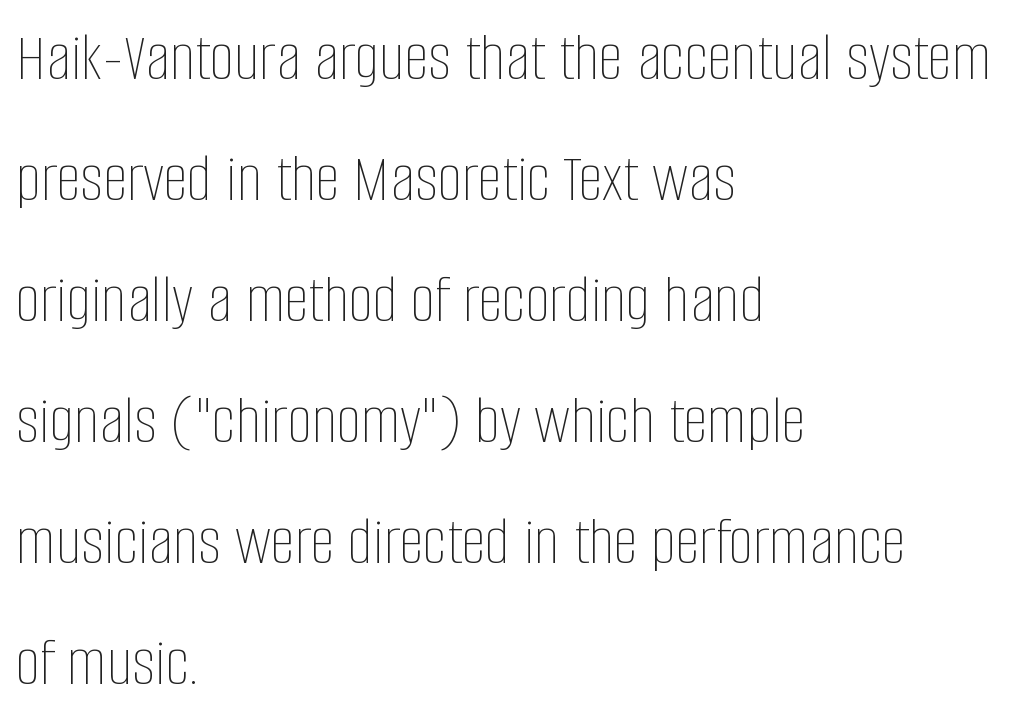
Has an underline been added? It has not. Horizontal alignment here is leftward, the default for most running prose. The font's upright variant was chosen for this text. Letters have the restrained weight of plain body copy at most. Think of a printed novel: that variable character pitch is what you see here. The face used here is rendered with its standard letterfit.
